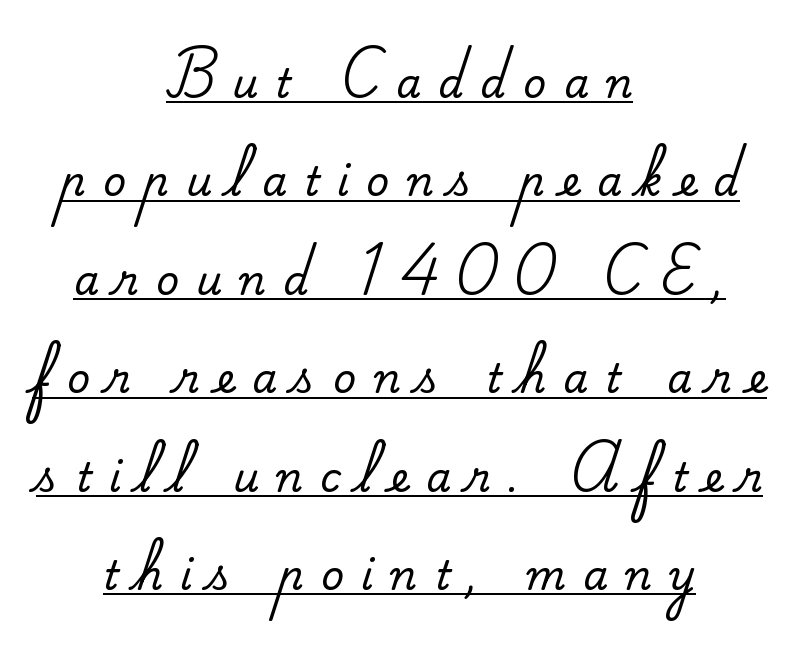
Q: Is the text italic (slanted)? A: Yes.
Q: Is the typeface a serif or a sans-serif typeface? A: Serif.
Q: Is the text underlined? A: Yes.
Q: How is the paragraph aligned? A: Centered.
Q: Is the spacing between letters normal or unusually wide? A: Unusually wide.
Q: Is the spacing between lines tight, normal or loose? A: Loose.
Q: Width (condensed, normal, or wide)? A: Normal.
Q: Stroke contrast? A: Medium.
Q: x-height? A: Small.
Q: Monospaced? A: No.
